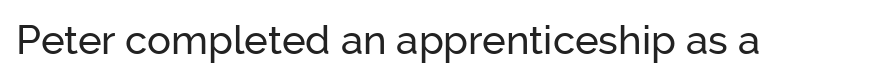
Every stem runs plumb, perpendicular to the baseline. The foot of each line stays bare and open. Here the designer chose a conventional face with non-uniform glyph widths. This rendering leaves character spacing at its baseline value.
